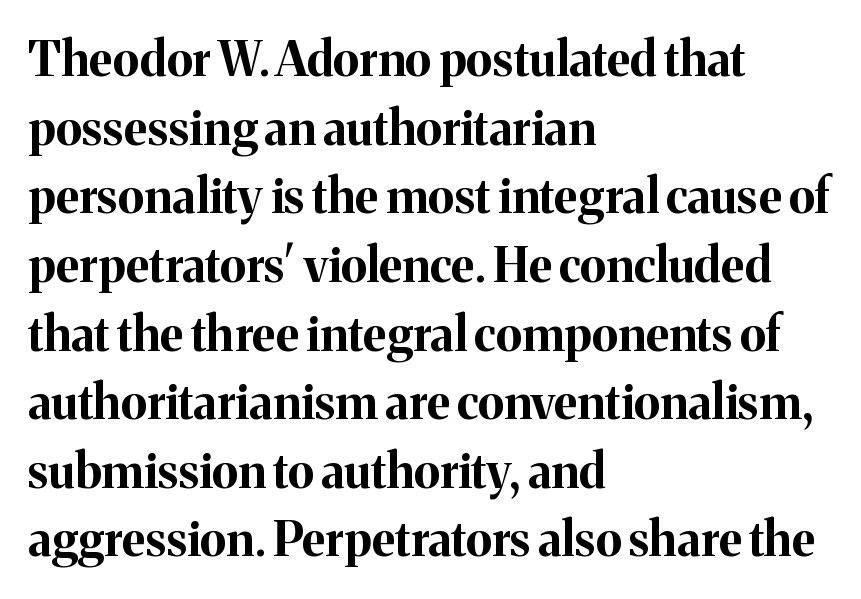
The image shows 48 px bold serif type, upright; set left-aligned, normal line spacing (1.43x), normal letter spacing, not underlined; medium stroke contrast and a medium x-height.
